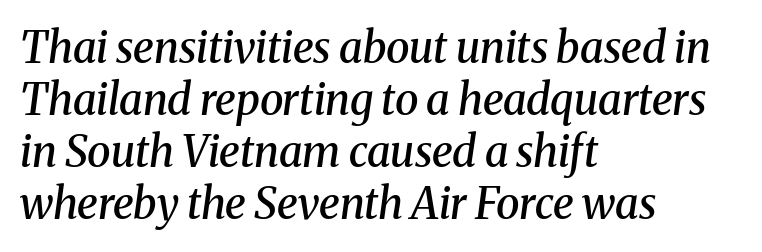
Q: Is the text bold? A: Semi-bold.
Q: Is the text italic (slanted)? A: Yes, it leans right by about 8 degrees.
Q: Is the typeface a serif or a sans-serif typeface? A: Serif.
Q: Is the text underlined? A: No.
Q: How is the paragraph aligned? A: Left-aligned.
Q: Is the spacing between letters normal or unusually wide? A: Normal.
Q: Width (condensed, normal, or wide)? A: Normal.
Q: Stroke contrast? A: Medium.
Q: x-height? A: Medium.
Q: Monospaced? A: No.
